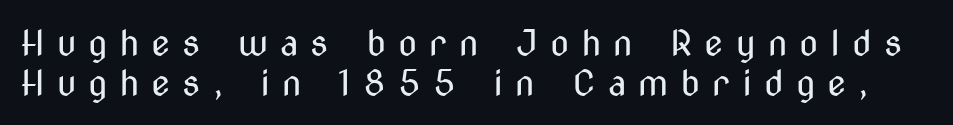
{"serif": "no", "italic": "no", "bold": "no", "weight": "regular", "width": "condensed", "stroke_contrast": "medium", "x_height": "medium", "monospaced": "no", "underline": "no", "line_spacing": "tight", "line_spacing_ratio": 1.14, "letter_spacing": "wide", "letter_spacing_em": 0.34, "glyph_px": 35}
